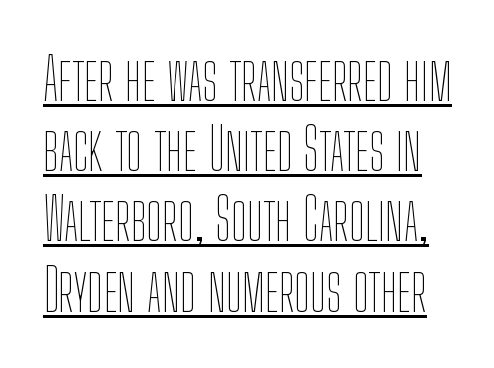
Q: Is the text bold? A: No.
Q: Is the text italic (slanted)? A: No, it is upright.
Q: Is the text underlined? A: Yes.
Q: Is the spacing between letters normal or unusually wide? A: Normal.
Q: Width (condensed, normal, or wide)? A: Condensed.
Q: Stroke contrast? A: Low.
Q: x-height? A: Medium.
Q: Monospaced? A: No.
